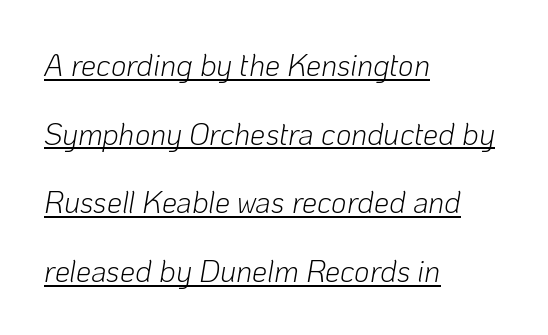
Q: Is the text bold? A: No.
Q: Is the text italic (slanted)? A: Yes, it leans right by about 10 degrees.
Q: Is the text underlined? A: Yes.
Q: How is the paragraph aligned? A: Left-aligned.
Q: Is the spacing between letters normal or unusually wide? A: Normal.
Q: Is the spacing between lines tight, normal or loose? A: Loose.
Q: Width (condensed, normal, or wide)? A: Normal.
Q: Stroke contrast? A: Low.
Q: x-height? A: Medium.
Q: Monospaced? A: No.
